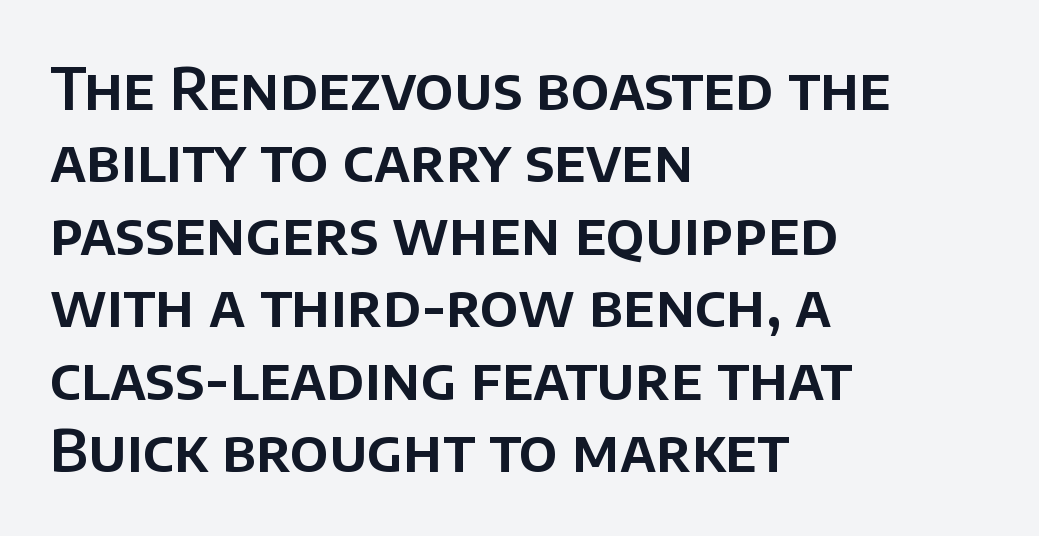
{"serif": "no", "italic": "no", "width": "normal", "stroke_contrast": "low", "x_height": "large", "monospaced": "no", "underline": "no", "align": "left", "line_spacing": "normal", "line_spacing_ratio": 1.25, "letter_spacing": "normal", "letter_spacing_em": 0.0, "glyph_px": 58}
